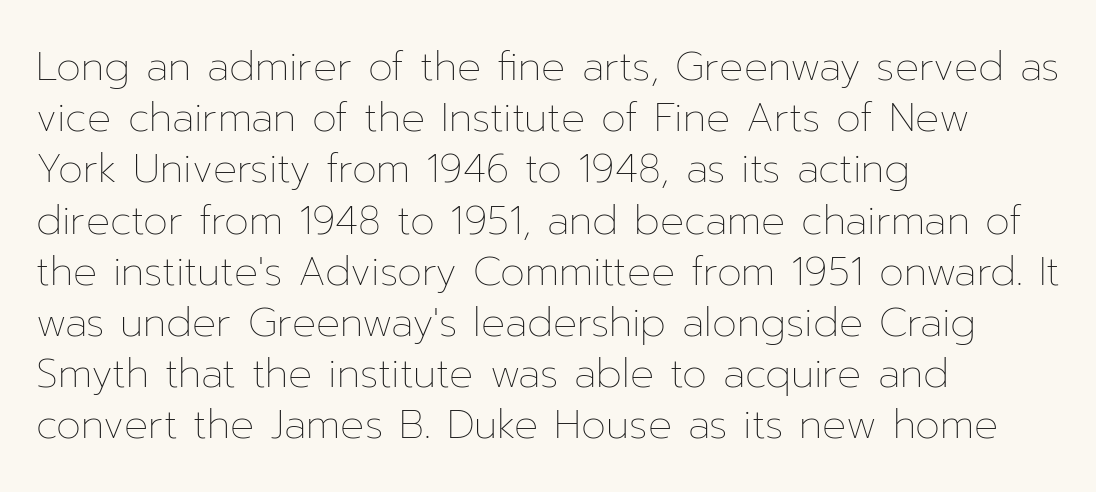
Q: Is the text bold? A: No.
Q: Is the text italic (slanted)? A: No, it is upright.
Q: Is the text underlined? A: No.
Q: How is the paragraph aligned? A: Left-aligned.
Q: Is the spacing between letters normal or unusually wide? A: Normal.
Q: Is the spacing between lines tight, normal or loose? A: Normal.
Q: Width (condensed, normal, or wide)? A: Normal.
Q: Stroke contrast? A: Low.
Q: x-height? A: Medium.
Q: Monospaced? A: No.
